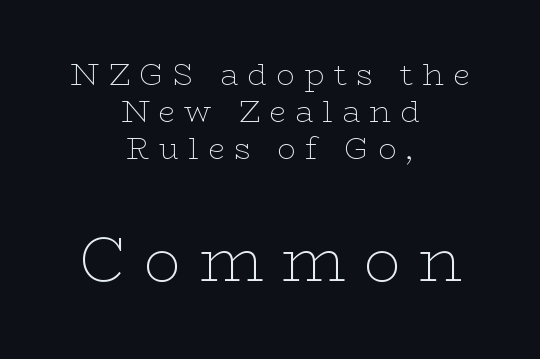
The image shows 62 px thin, wide serif type, upright; set centered, line spacing 1.2x, unusually wide letter spacing (+0.29 em), not underlined; the second (bottom) block is 2.0x larger; low stroke contrast and a medium x-height.
